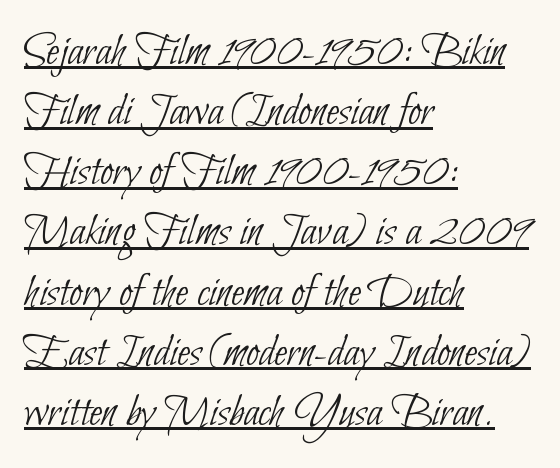
The tracking reads as untouched default to a designer's eye. Check the space under the baseline: a stroke is drawn there. The face used here is proportionally spaced, like ordinary book or web type. The strokes are not fattened; the text isn't bold. The paragraph shown leans on its left margin. Observe the absence of serifs on each vertical stroke in this sample.
